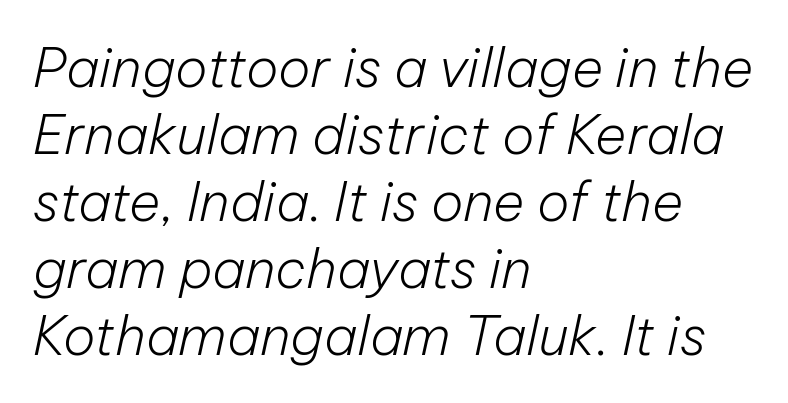
{"italic": "yes", "lean": "right", "slant_degrees": 12, "bold": "no", "weight": "light", "width": "normal", "stroke_contrast": "low", "x_height": "medium", "monospaced": "no", "underline": "no", "align": "left", "line_spacing_ratio": 1.24, "letter_spacing": "normal", "letter_spacing_em": 0.0, "glyph_px": 54}
